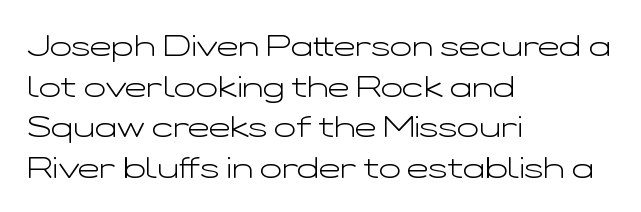
The words here are not underlined. The face used here is a sans, in the tradition of grotesques and geometrics. The cut favours lightness, reaching ordinary text weight at its darkest. Inter-character spacing is left at the font's built-in metrics. Upright lettering throughout.
